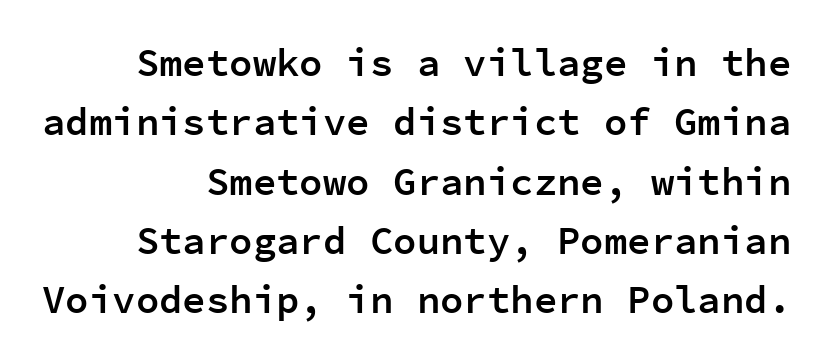
The image shows 39 px semibold sans-serif type, upright, monospaced; set right-aligned, normal line spacing (1.52x), normal letter spacing, not underlined; low stroke contrast and a medium x-height.
